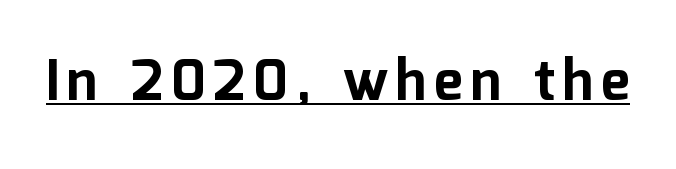
Q: Is the text bold? A: Yes.
Q: Is the text italic (slanted)? A: No, it is upright.
Q: Is the typeface a serif or a sans-serif typeface? A: Sans-serif.
Q: Is the text underlined? A: Yes.
Q: Width (condensed, normal, or wide)? A: Normal.
Q: Stroke contrast? A: Low.
Q: x-height? A: Medium.
Q: Monospaced? A: No.
